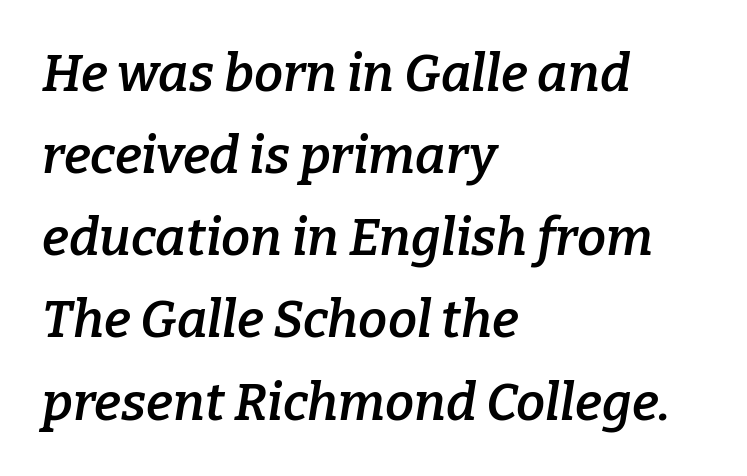
{"serif": "yes", "italic": "yes", "lean": "right", "slant_degrees": 9, "bold": "semi", "weight": "semibold", "width": "normal", "stroke_contrast": "low", "x_height": "medium", "monospaced": "no", "underline": "no", "align": "left", "line_spacing": "normal", "line_spacing_ratio": 1.58, "letter_spacing": "normal", "letter_spacing_em": 0.0, "glyph_px": 52}
